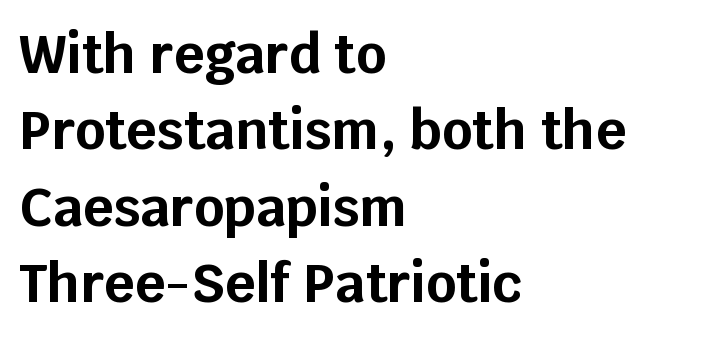
Q: Is the text bold? A: Yes.
Q: Is the text italic (slanted)? A: No, it is upright.
Q: Is the typeface a serif or a sans-serif typeface? A: Sans-serif.
Q: Is the text underlined? A: No.
Q: How is the paragraph aligned? A: Left-aligned.
Q: Is the spacing between letters normal or unusually wide? A: Normal.
Q: Is the spacing between lines tight, normal or loose? A: Normal.
Q: Width (condensed, normal, or wide)? A: Normal.
Q: Stroke contrast? A: Low.
Q: x-height? A: Large.
Q: Monospaced? A: No.
